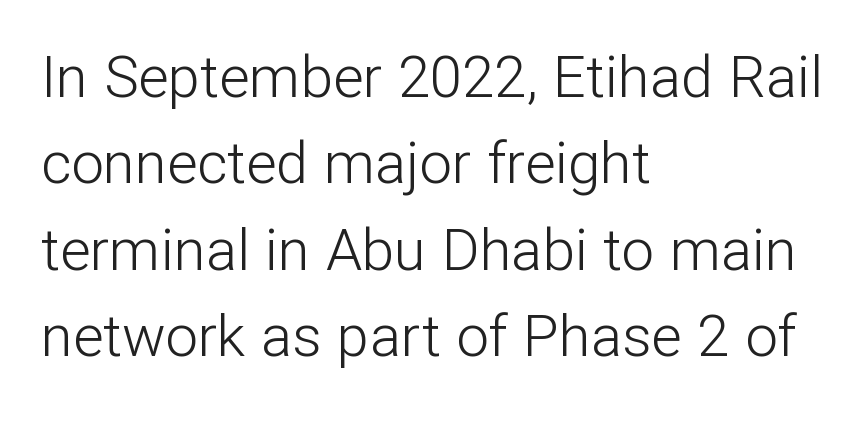
Vertically, the passage feels balanced, rows spaced as you'd expect. A typesetter would call this zero additional tracking. The lines in this sample share a left origin and differ only in where they stop. These glyphs show unthickened strokes, regular width or finer. The rendering shows plain stroke endings on the letterforms — a sans-serif design. The zone under the glyphs is completely vacant.
